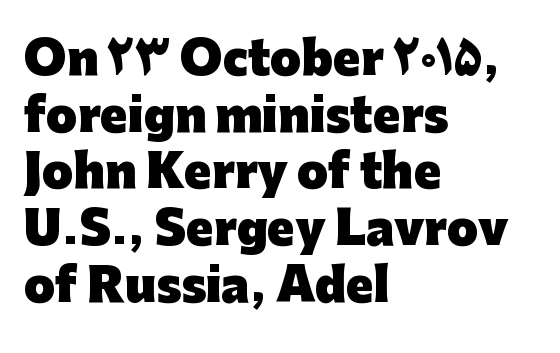
The image shows 45 px heavy sans-serif type, upright; set left-aligned, normal line spacing (1.26x), normal letter spacing, not underlined; low stroke contrast and a medium x-height.
